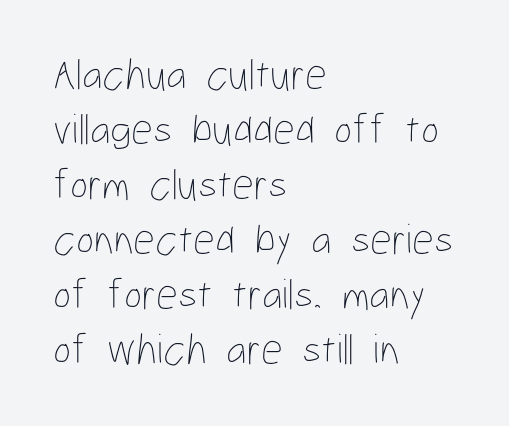
Q: Is the text bold? A: No.
Q: Is the text italic (slanted)? A: No, it is upright.
Q: Is the text underlined? A: No.
Q: How is the paragraph aligned? A: Left-aligned.
Q: Is the spacing between letters normal or unusually wide? A: Normal.
Q: Is the spacing between lines tight, normal or loose? A: Normal.
Q: Width (condensed, normal, or wide)? A: Condensed.
Q: Stroke contrast? A: Low.
Q: x-height? A: Medium.
Q: Monospaced? A: No.
